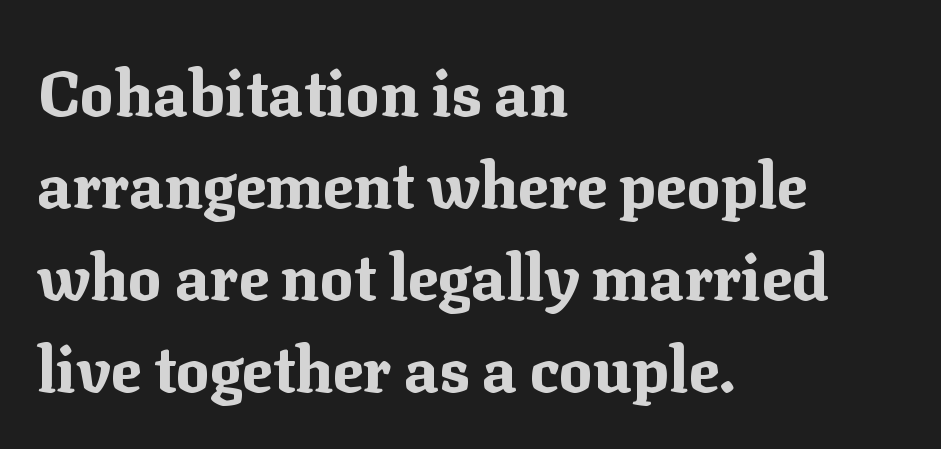
Posture: vertical. Compared with an ordinary text face, these strokes are far heavier — a full bold. What stands out about the letter spacing? Nothing — it is the standard amount. The passage shown is typed in a proportional face where columns would drift. A typesetter would label this face a serif.
